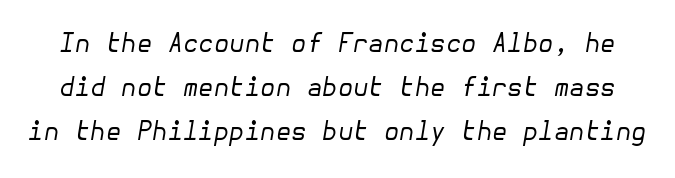
{"italic": "yes", "lean": "right", "slant_degrees": 10, "bold": "no", "underline": "no", "line_spacing_ratio": 1.76, "letter_spacing": "normal", "letter_spacing_em": 0.0, "glyph_px": 25}
